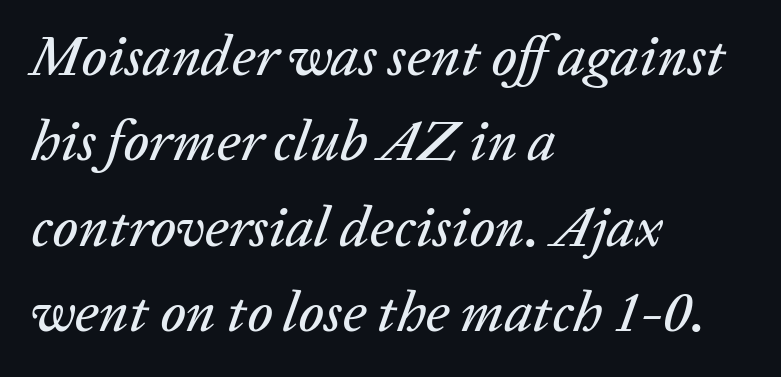
{"italic": "yes", "lean": "right", "slant_degrees": 20, "width": "normal", "stroke_contrast": "low", "x_height": "medium", "monospaced": "no", "underline": "no", "align": "left", "line_spacing": "normal", "line_spacing_ratio": 1.5, "letter_spacing": "normal", "letter_spacing_em": 0.0, "glyph_px": 57}
